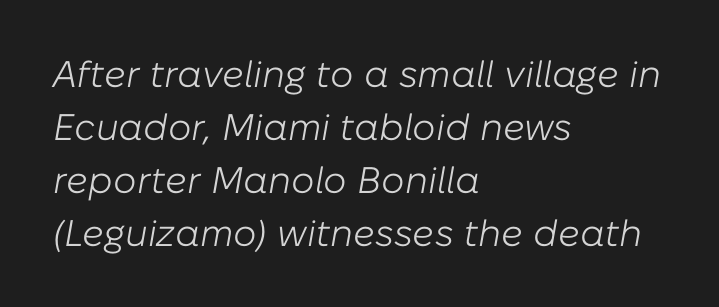
The image shows 37 px light type, italic (leaning right); set left-aligned, normal line spacing (1.43x), normal letter spacing, not underlined; low stroke contrast and a medium x-height.
